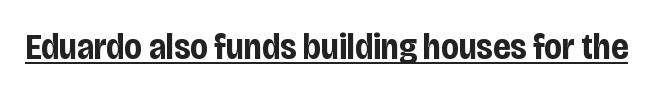
The image shows 36 px bold, condensed sans-serif type, upright; set normal letter spacing, underlined; low stroke contrast and a large x-height.
